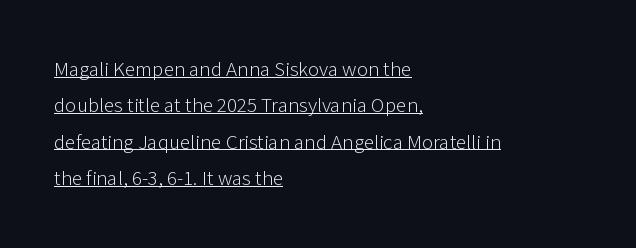
{"italic": "no", "bold": "no", "underline": "yes", "align": "left", "line_spacing_ratio": 1.73, "letter_spacing": "normal", "letter_spacing_em": 0.0, "glyph_px": 21}
